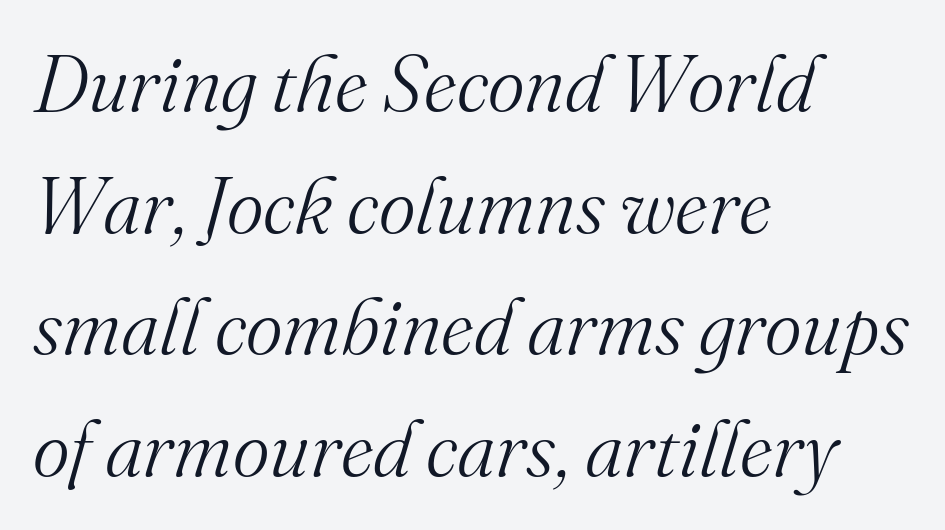
The passage shown is typed in a proportional face where columns would drift. Tracking value appears to be zero — textbook default spacing. Serifs: yes, visible at the terminals of the letterforms. Stems here are at most as thick as an everyday book face. The space directly below the letters is spotless. The face used here has a pronounced slope to its letters.
